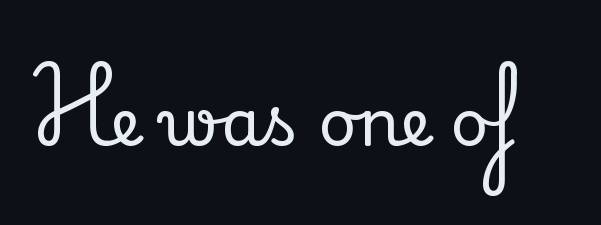
Q: Is the text italic (slanted)? A: No, it is upright.
Q: Is the typeface a serif or a sans-serif typeface? A: Serif.
Q: Is the text underlined? A: No.
Q: Is the spacing between letters normal or unusually wide? A: Normal.
Q: Width (condensed, normal, or wide)? A: Normal.
Q: Stroke contrast? A: Medium.
Q: x-height? A: Small.
Q: Monospaced? A: No.
